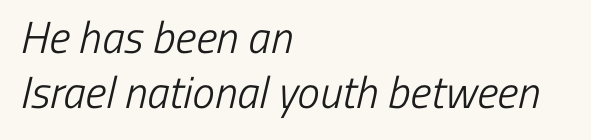
The image shows 45 px light, condensed sans-serif type; set left-aligned, line spacing 1.23x, normal letter spacing, not underlined; low stroke contrast and a medium x-height.
